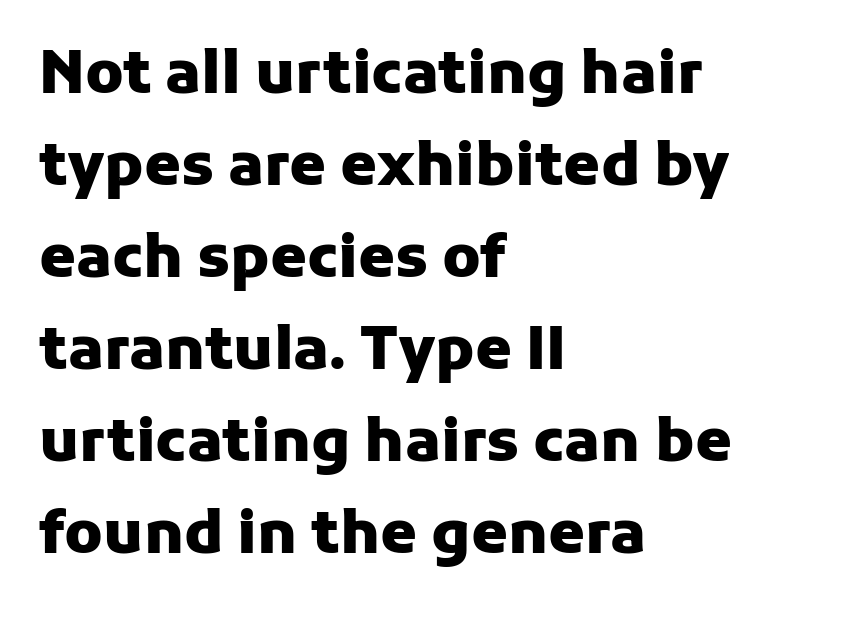
{"serif": "no", "italic": "no", "bold": "yes", "weight": "heavy", "width": "normal", "stroke_contrast": "low", "x_height": "medium", "monospaced": "no", "underline": "no", "align": "left", "line_spacing": "normal", "line_spacing_ratio": 1.56, "letter_spacing": "normal", "letter_spacing_em": 0.0, "glyph_px": 59}
